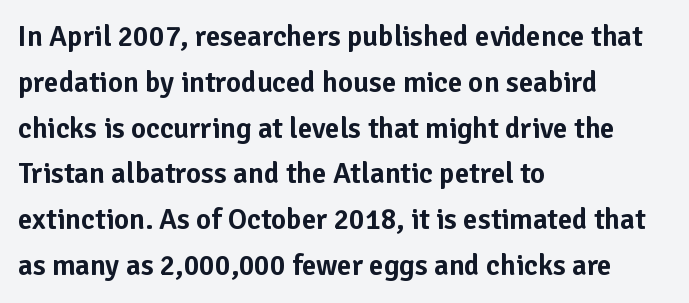
Q: Is the text italic (slanted)? A: No, it is upright.
Q: Is the typeface a serif or a sans-serif typeface? A: Sans-serif.
Q: Is the text underlined? A: No.
Q: How is the paragraph aligned? A: Left-aligned.
Q: Is the spacing between letters normal or unusually wide? A: Normal.
Q: Is the spacing between lines tight, normal or loose? A: Normal.
Q: Width (condensed, normal, or wide)? A: Normal.
Q: Stroke contrast? A: Low.
Q: x-height? A: Medium.
Q: Monospaced? A: No.
